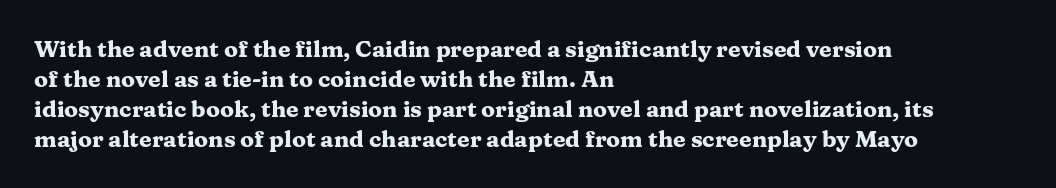
Q: Is the text bold? A: Yes.
Q: Is the text italic (slanted)? A: No, it is upright.
Q: Is the text underlined? A: No.
Q: How is the paragraph aligned? A: Left-aligned.
Q: Is the spacing between letters normal or unusually wide? A: Normal.
Q: Is the spacing between lines tight, normal or loose? A: Normal.
